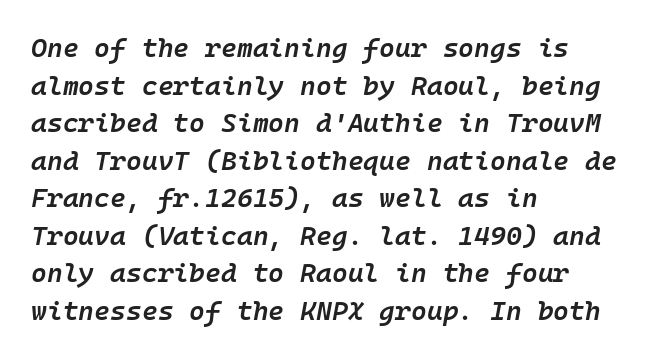
The block of text has a typical density, with ordinary space between rows. Beneath every word, the page is bare. Each word holds together tightly as a unit, with standard inter-letter gaps. The face used here has a pronounced slope to its letters. Each line starts at the same left margin while the right side varies.
